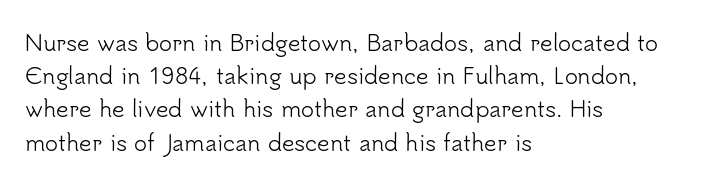
Q: Is the text bold? A: No.
Q: Is the text italic (slanted)? A: No, it is upright.
Q: Is the text underlined? A: No.
Q: How is the paragraph aligned? A: Left-aligned.
Q: Is the spacing between letters normal or unusually wide? A: Normal.
Q: Is the spacing between lines tight, normal or loose? A: Normal.
